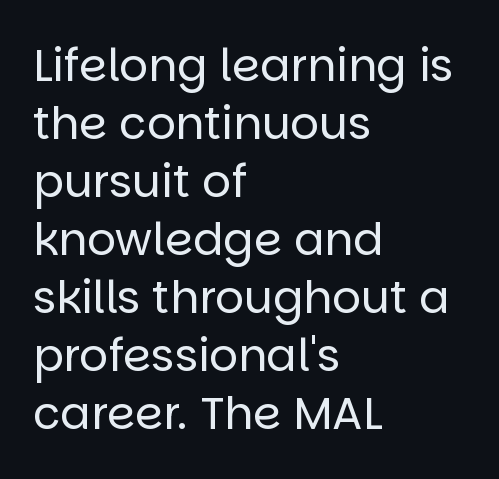
Tall strokes in this sample are plumb rather than angled. Has an underline been added? It has not. You could not count columns in this text — the font is proportionally spaced. What's the leading like? Ordinary, nothing unusual. What stands out about the letter spacing? Nothing — it is the standard amount. Weight: regular or lighter.
